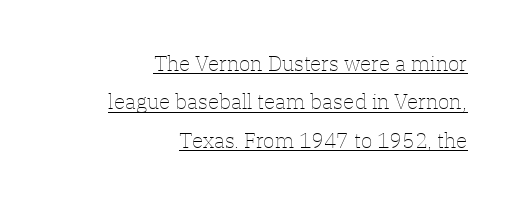
The image shows 21 px text type, upright; set right-aligned, line spacing 1.83x, normal letter spacing, underlined.
